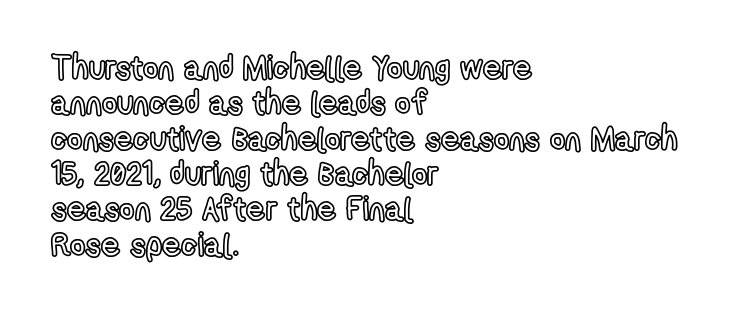
The lines are quadded left. The vertical gap from one line to the next is small. Does the lettering tilt? It doesn't — this is upright. Glyph-to-glyph distance matches everyday printed text. Descenders hang freely into open space.
